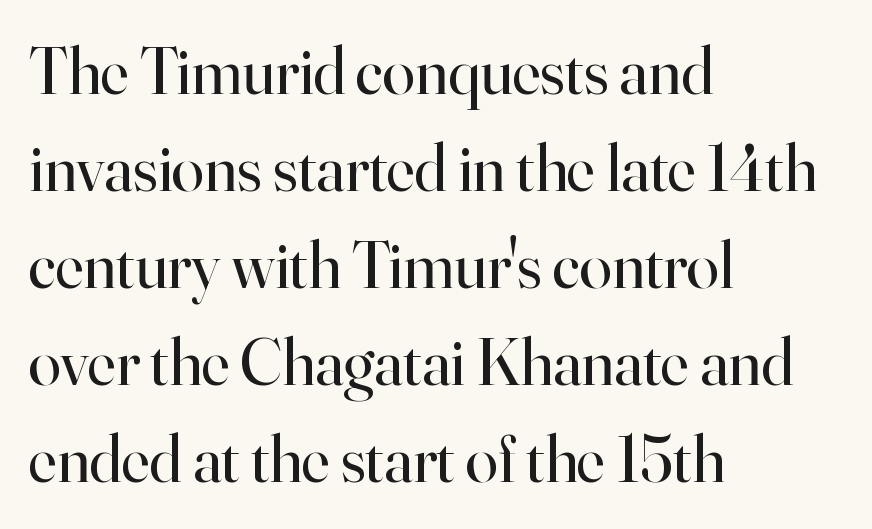
{"serif": "yes", "italic": "no", "bold": "no", "weight": "regular", "width": "normal", "stroke_contrast": "high", "x_height": "small", "monospaced": "no", "underline": "no", "align": "left", "line_spacing": "normal", "line_spacing_ratio": 1.47, "letter_spacing": "normal", "letter_spacing_em": 0.0, "glyph_px": 66}
